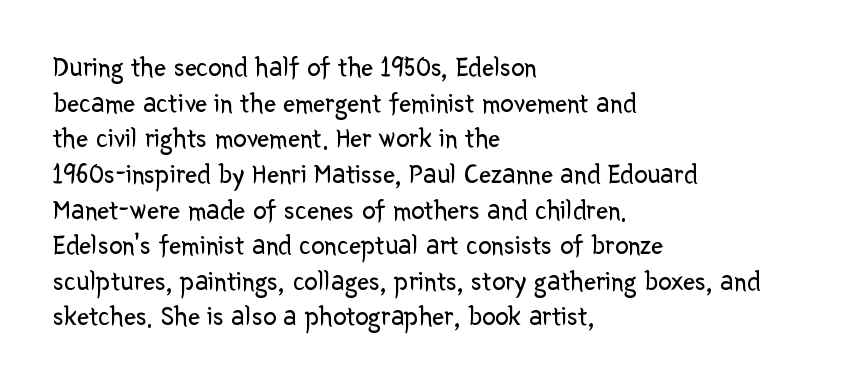
{"italic": "no", "bold": "no", "underline": "no", "align": "left", "line_spacing": "normal", "line_spacing_ratio": 1.32, "letter_spacing": "normal", "letter_spacing_em": 0.0, "glyph_px": 27}
